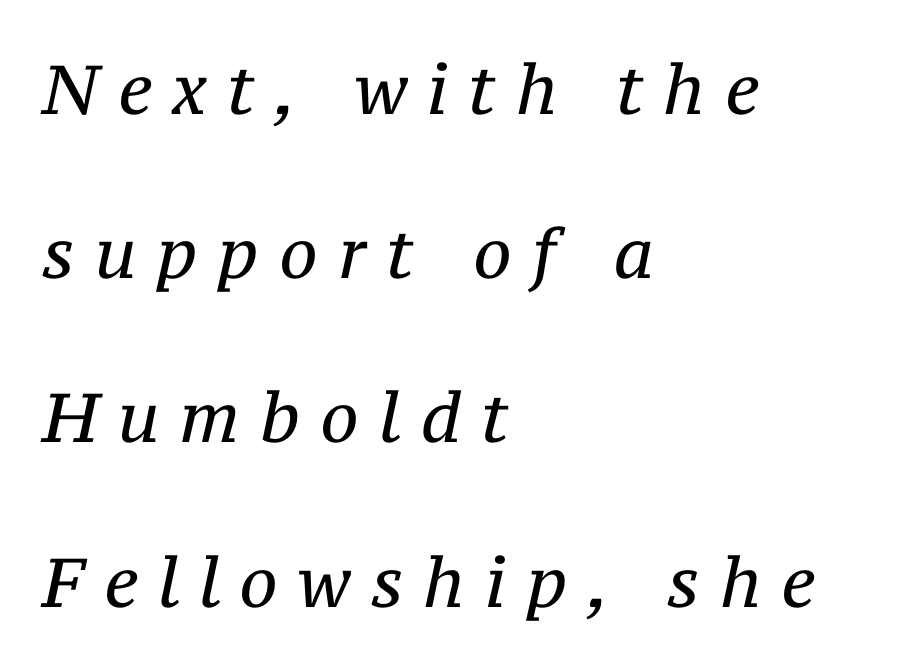
Q: Is the text bold? A: No.
Q: Is the text italic (slanted)? A: Yes, it leans right by about 12 degrees.
Q: Is the typeface a serif or a sans-serif typeface? A: Serif.
Q: Is the text underlined? A: No.
Q: How is the paragraph aligned? A: Left-aligned.
Q: Is the spacing between letters normal or unusually wide? A: Unusually wide.
Q: Is the spacing between lines tight, normal or loose? A: Loose.
Q: Width (condensed, normal, or wide)? A: Normal.
Q: Stroke contrast? A: Medium.
Q: x-height? A: Medium.
Q: Monospaced? A: No.
